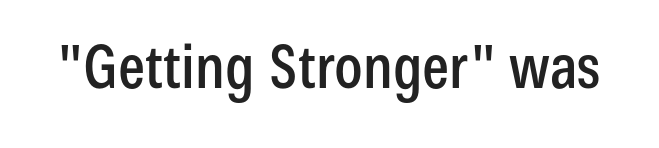
The letters advance in unequal steps, a hallmark of proportional type. This sample uses a sans-serif face. You can tell it's not italic because the verticals are truly vertical. Lines of text with bare space underneath. The letters sit at their default tracking, neither squeezed nor spread.
